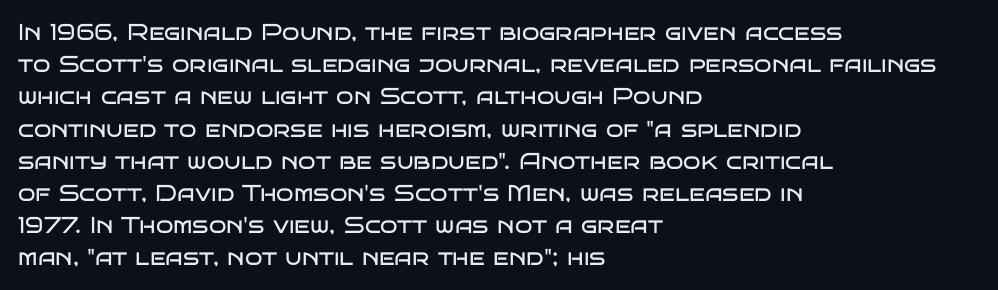
{"italic": "no", "bold": "no", "underline": "no", "align": "left", "line_spacing": "normal", "line_spacing_ratio": 1.4, "letter_spacing": "normal", "letter_spacing_em": 0.0, "glyph_px": 23}
